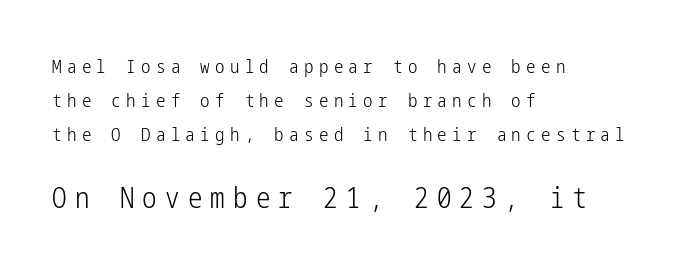
The image shows 29 px light, condensed sans-serif type, upright; set left-aligned, line spacing 1.78x, unusually wide letter spacing (+0.28 em), not underlined; the second (bottom) block is 1.53x larger; low stroke contrast and a medium x-height.
